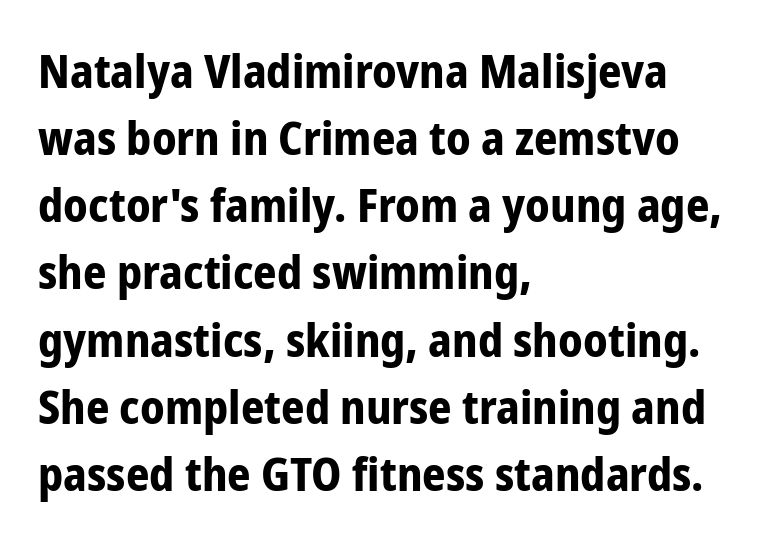
Upright lettering throughout. Words appear dense and cohesive because spacing is normal. Looks like regular typesetting: each glyph gets only the width it needs. Clear beneath every line of the passage.
